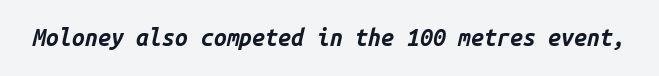
{"italic": "yes", "lean": "right", "slant_degrees": 14, "bold": "yes", "underline": "no", "letter_spacing": "normal", "letter_spacing_em": 0.0, "glyph_px": 23}
